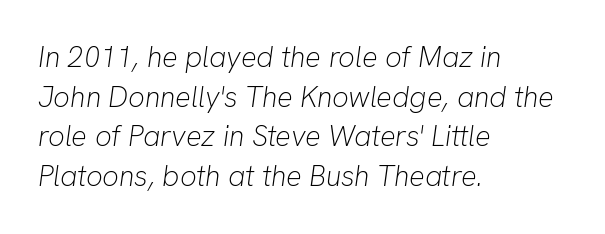
{"italic": "yes", "lean": "right", "slant_degrees": 8, "bold": "no", "weight": "light", "width": "normal", "stroke_contrast": "low", "x_height": "medium", "monospaced": "no", "underline": "no", "align": "left", "line_spacing": "normal", "line_spacing_ratio": 1.37, "letter_spacing": "normal", "letter_spacing_em": 0.0, "glyph_px": 29}
